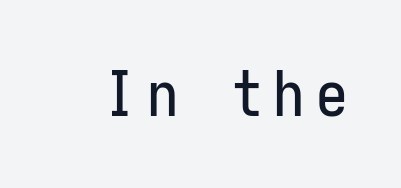
Unlike a traditional serif, this face leaves its strokes unadorned. Quick note: not italic, upright. The passage shown is not underscored anywhere.
